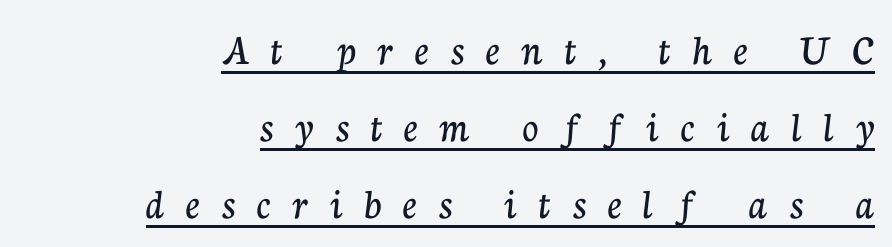
{"serif": "yes", "width": "normal", "stroke_contrast": "low", "x_height": "medium", "monospaced": "no", "underline": "yes", "align": "right", "line_spacing_ratio": 1.75, "letter_spacing": "wide", "letter_spacing_em": 0.5, "glyph_px": 44}
